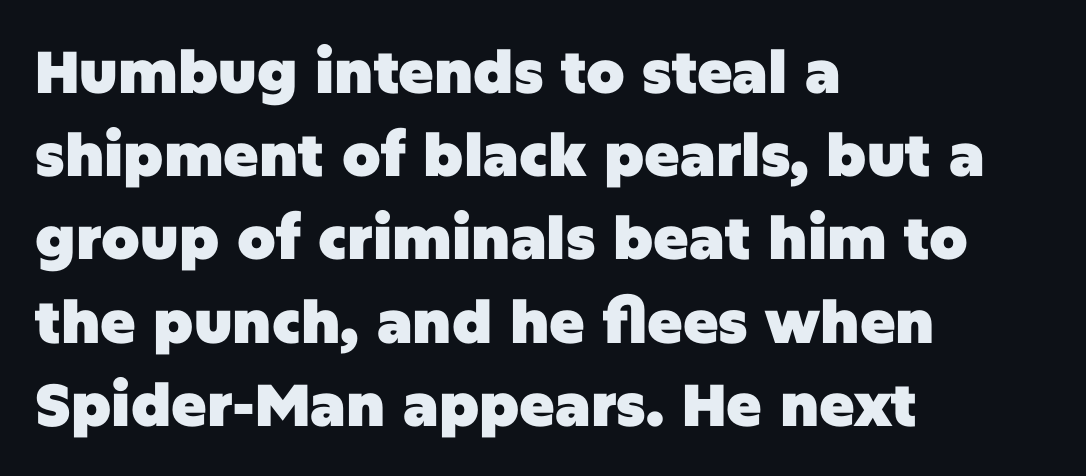
You could not count columns in this text — the font is proportionally spaced. Stroke terminals: plain, sans-serif. The rendering uses a moderate line-height, typical for paragraphs. Heft: maximum for text — a bold.
